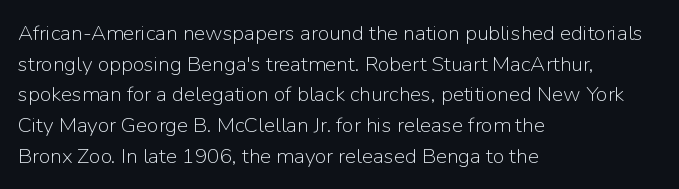
The strip under each line holds only bare page. The lines in this sample share a left origin and differ only in where they stop. The block of text has a typical density, with ordinary space between rows. A typesetter would call this zero additional tracking. Each stroke keeps to a modest, everyday thickness or less. Style check: upright.
